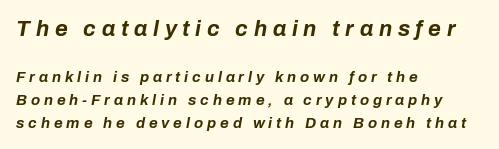
{"italic": "yes", "lean": "right", "slant_degrees": 10, "bold": "yes", "underline": "no", "align": "left", "line_spacing": "normal", "line_spacing_ratio": 1.55, "letter_spacing": "wide", "letter_spacing_em": 0.26, "larger_block": "first", "size_ratio": 1.47, "glyph_px": 22}
